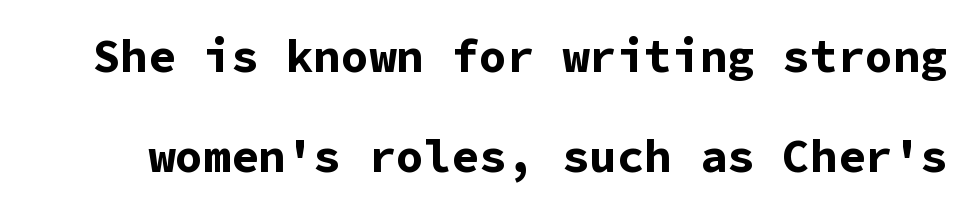
Q: Is the text bold? A: Yes.
Q: Is the text italic (slanted)? A: No, it is upright.
Q: Is the typeface a serif or a sans-serif typeface? A: Sans-serif.
Q: Is the text underlined? A: No.
Q: Is the spacing between letters normal or unusually wide? A: Normal.
Q: Is the spacing between lines tight, normal or loose? A: Loose.
Q: Width (condensed, normal, or wide)? A: Normal.
Q: Stroke contrast? A: Low.
Q: x-height? A: Medium.
Q: Monospaced? A: Yes.
